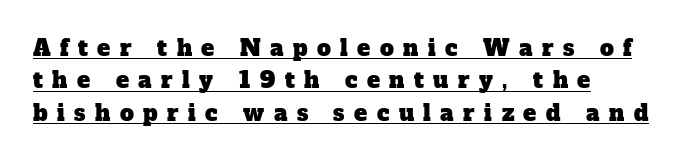
The image shows 22 px text type; set left-aligned, normal line spacing (1.47x), unusually wide letter spacing (+0.43 em), underlined.
